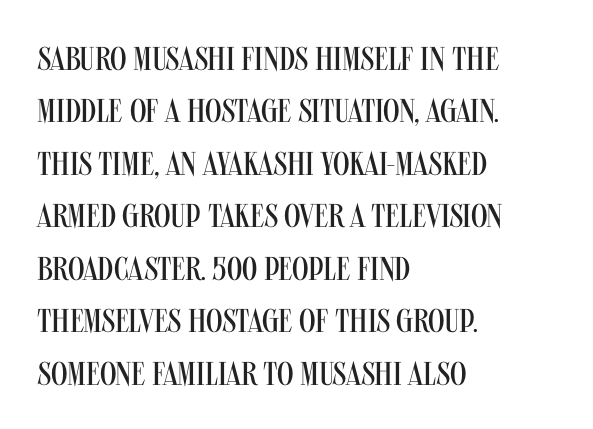
{"serif": "no", "italic": "no", "bold": "no", "weight": "regular", "width": "condensed", "stroke_contrast": "medium", "x_height": "large", "monospaced": "no", "underline": "no", "align": "left", "line_spacing": "normal", "line_spacing_ratio": 1.59, "letter_spacing": "normal", "letter_spacing_em": 0.0, "glyph_px": 33}
